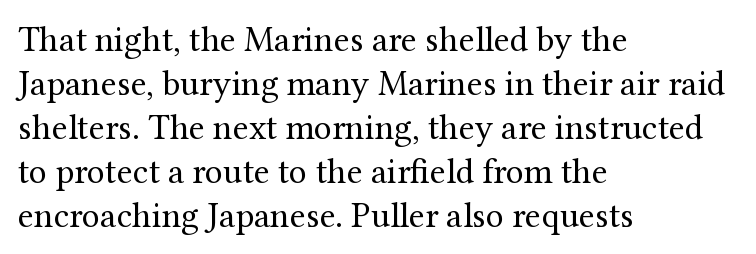
Spacing verdict: proportional, widths tailored to each character. Stroke terminals: seriffed. The baseline area is clear. Inter-character spacing is left at the font's built-in metrics.
